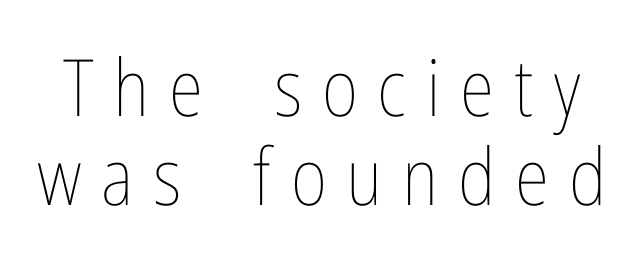
{"italic": "no", "bold": "no", "weight": "thin", "width": "condensed", "stroke_contrast": "low", "x_height": "medium", "monospaced": "no", "underline": "no", "line_spacing": "tight", "line_spacing_ratio": 1.13, "letter_spacing": "wide", "letter_spacing_em": 0.25, "glyph_px": 79}
